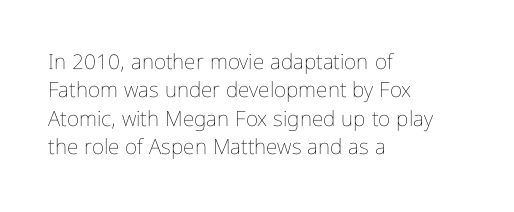
Evenly set lines give the paragraph a standard silhouette. Students, note that the glyphs here touch the page at normal intervals. In terms of posture, this sample is upright. Typeset ragged right — the left edge is the straight one.
